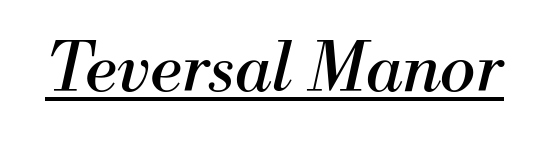
Q: Is the text bold? A: No.
Q: Is the text italic (slanted)? A: Yes, it leans right by about 13 degrees.
Q: Is the typeface a serif or a sans-serif typeface? A: Serif.
Q: Is the text underlined? A: Yes.
Q: Is the spacing between letters normal or unusually wide? A: Normal.
Q: Width (condensed, normal, or wide)? A: Normal.
Q: Stroke contrast? A: Medium.
Q: x-height? A: Small.
Q: Monospaced? A: No.
